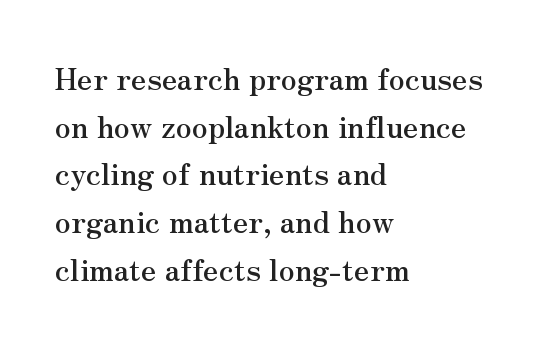
The image shows 30 px serif type, upright; set left-aligned, normal line spacing (1.59x), normal letter spacing, not underlined; medium stroke contrast and a small x-height.
